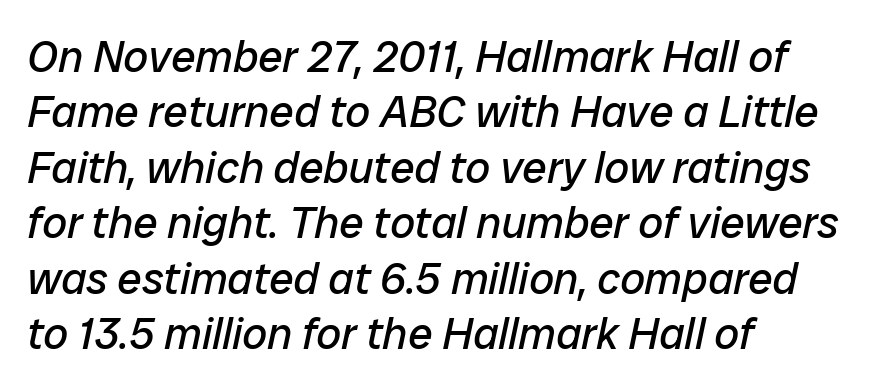
Words appear dense and cohesive because spacing is normal. The passage shown is typed in a proportional face where columns would drift. These lines sit exactly where default settings would place them. The typeface has the unassuming heft of standard copy or less.
